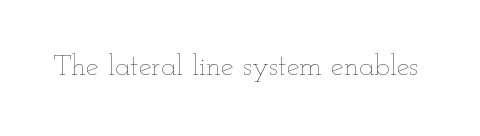
Q: Is the text bold? A: No.
Q: Is the text italic (slanted)? A: No, it is upright.
Q: Is the text underlined? A: No.
Q: Is the spacing between letters normal or unusually wide? A: Normal.
Q: Width (condensed, normal, or wide)? A: Wide.
Q: Stroke contrast? A: Low.
Q: x-height? A: Small.
Q: Monospaced? A: No.
